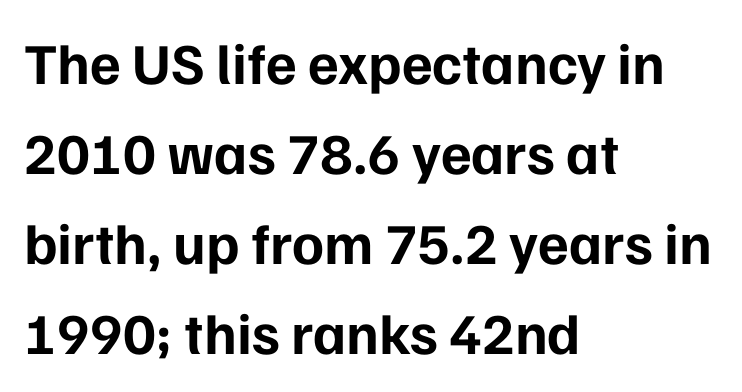
Q: Is the text bold? A: Yes.
Q: Is the text italic (slanted)? A: No, it is upright.
Q: Is the typeface a serif or a sans-serif typeface? A: Sans-serif.
Q: Is the text underlined? A: No.
Q: How is the paragraph aligned? A: Left-aligned.
Q: Is the spacing between letters normal or unusually wide? A: Normal.
Q: Is the spacing between lines tight, normal or loose? A: Normal.
Q: Width (condensed, normal, or wide)? A: Normal.
Q: Stroke contrast? A: Low.
Q: x-height? A: Medium.
Q: Monospaced? A: No.
